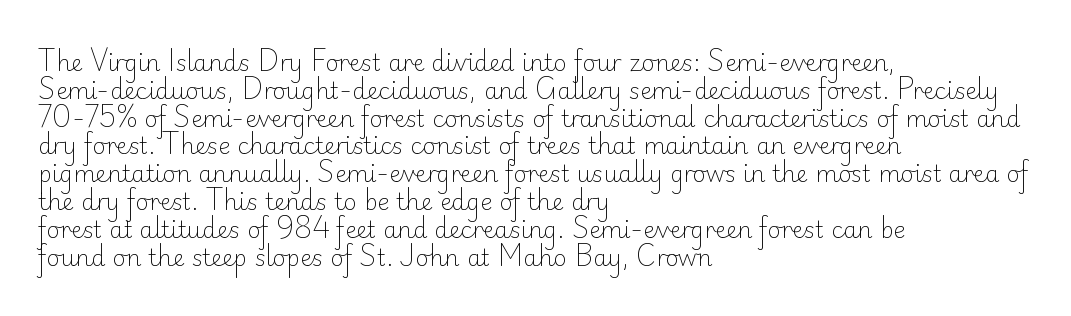
{"italic": "no", "bold": "no", "underline": "no", "align": "left", "line_spacing_ratio": 1.21, "letter_spacing": "normal", "letter_spacing_em": 0.0, "glyph_px": 23}
